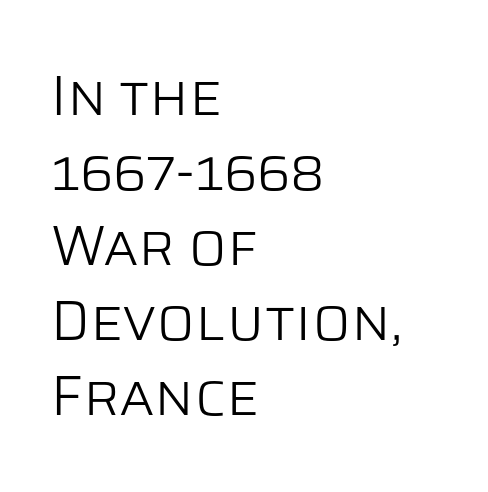
Q: Is the text bold? A: No.
Q: Is the text italic (slanted)? A: No, it is upright.
Q: Is the typeface a serif or a sans-serif typeface? A: Sans-serif.
Q: Is the text underlined? A: No.
Q: How is the paragraph aligned? A: Left-aligned.
Q: Is the spacing between letters normal or unusually wide? A: Normal.
Q: Is the spacing between lines tight, normal or loose? A: Normal.
Q: Width (condensed, normal, or wide)? A: Normal.
Q: Stroke contrast? A: Low.
Q: x-height? A: Large.
Q: Monospaced? A: No.
